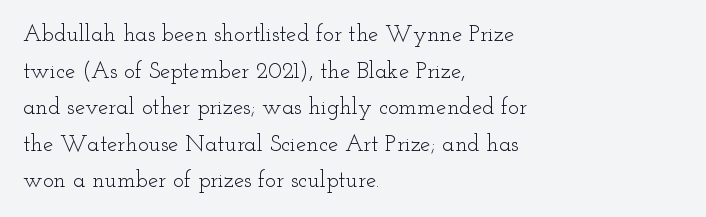
{"italic": "no", "bold": "no", "underline": "no", "align": "left", "line_spacing": "normal", "line_spacing_ratio": 1.59, "letter_spacing": "normal", "letter_spacing_em": 0.0, "glyph_px": 23}
